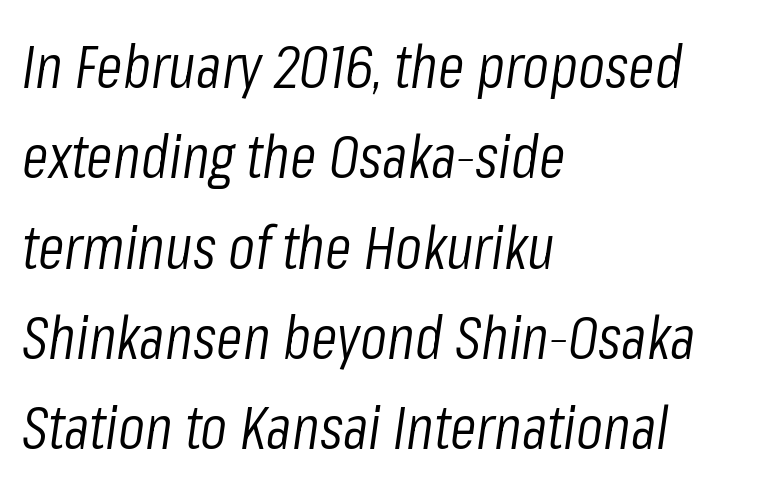
Q: Is the text bold? A: No.
Q: Is the text italic (slanted)? A: Yes, it leans right by about 8 degrees.
Q: Is the text underlined? A: No.
Q: How is the paragraph aligned? A: Left-aligned.
Q: Is the spacing between letters normal or unusually wide? A: Normal.
Q: Is the spacing between lines tight, normal or loose? A: Normal.
Q: Width (condensed, normal, or wide)? A: Condensed.
Q: Stroke contrast? A: Low.
Q: x-height? A: Medium.
Q: Monospaced? A: No.
